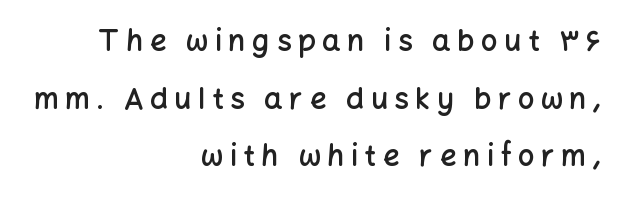
{"serif": "no", "italic": "no", "bold": "semi", "weight": "semibold", "width": "normal", "stroke_contrast": "low", "x_height": "medium", "monospaced": "no", "underline": "no", "align": "right", "line_spacing": "loose", "line_spacing_ratio": 1.99, "letter_spacing": "wide", "letter_spacing_em": 0.23, "glyph_px": 29}
